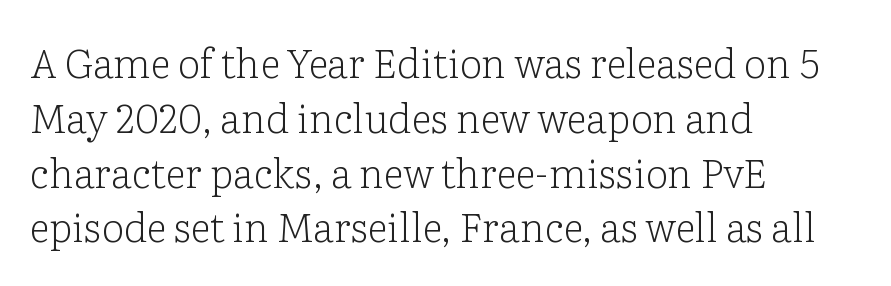
Q: Is the text bold? A: No.
Q: Is the text italic (slanted)? A: No, it is upright.
Q: Is the typeface a serif or a sans-serif typeface? A: Serif.
Q: Is the text underlined? A: No.
Q: How is the paragraph aligned? A: Left-aligned.
Q: Is the spacing between letters normal or unusually wide? A: Normal.
Q: Is the spacing between lines tight, normal or loose? A: Normal.
Q: Width (condensed, normal, or wide)? A: Normal.
Q: Stroke contrast? A: Low.
Q: x-height? A: Medium.
Q: Monospaced? A: No.
